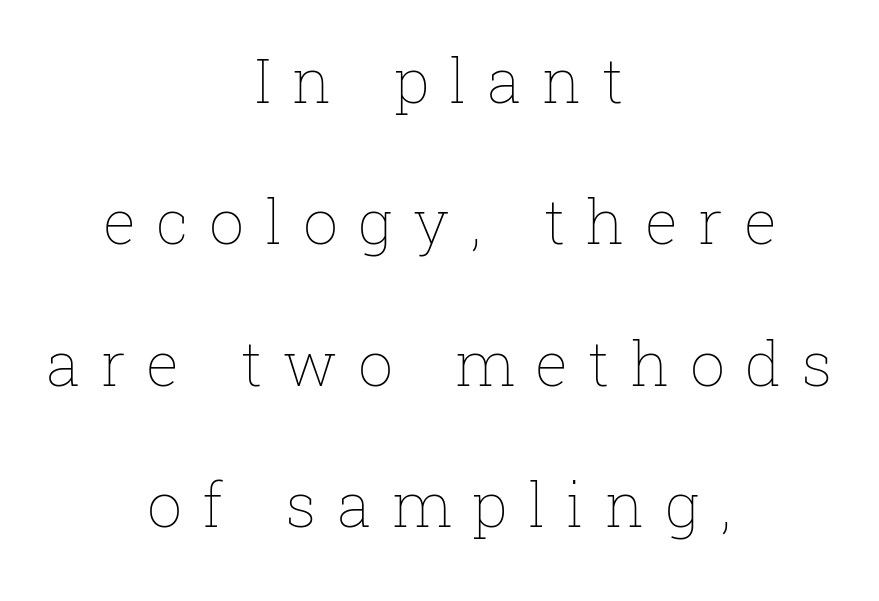
Observe the wide spacing: letters keep a clear distance from each other. Letters have the restrained weight of plain body copy at most. Reading down the block, each line starts at a different indent, mirrored at its end. This is roman type, the default non-slanted kind. What's the leading like? Stretched, with rows far apart.
